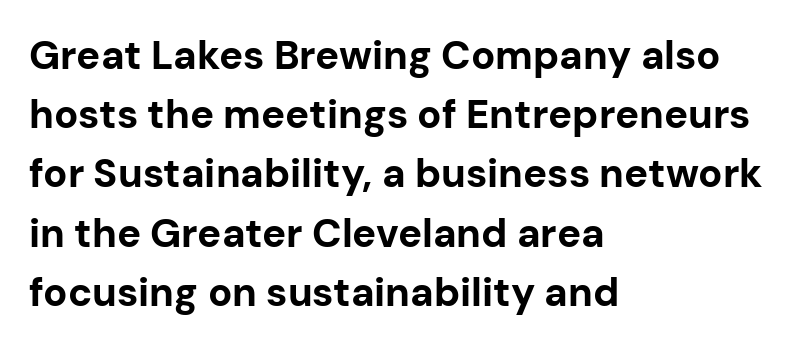
{"serif": "no", "italic": "no", "bold": "yes", "weight": "bold", "width": "normal", "stroke_contrast": "low", "x_height": "medium", "monospaced": "no", "underline": "no", "align": "left", "line_spacing": "normal", "line_spacing_ratio": 1.48, "letter_spacing": "normal", "letter_spacing_em": 0.0, "glyph_px": 40}
